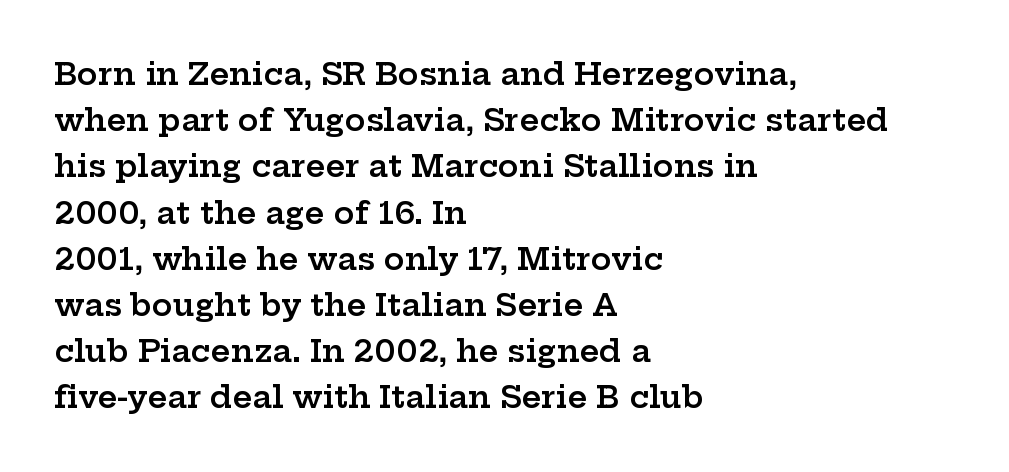
The image shows 31 px semibold, wide serif type, upright; set left-aligned, normal line spacing (1.49x), normal letter spacing, not underlined; low stroke contrast and a medium x-height.
